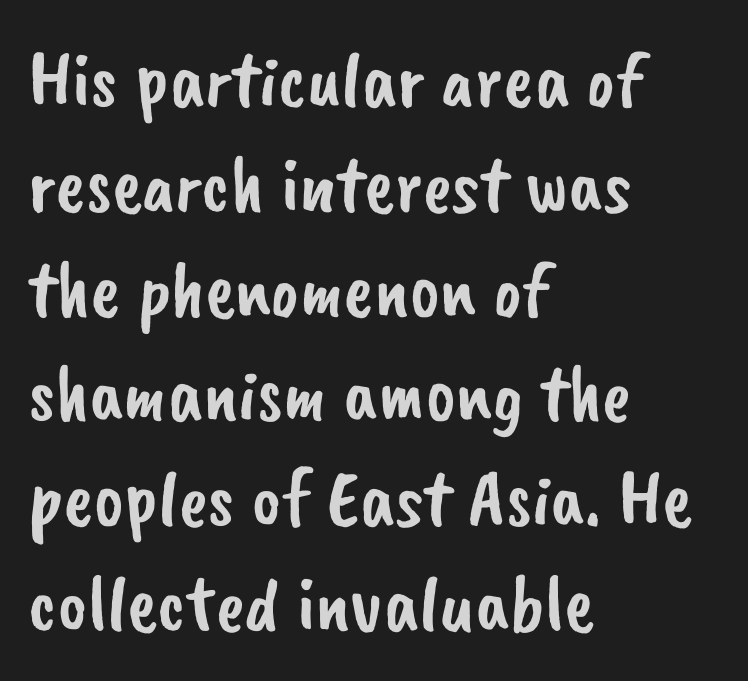
The image shows 80 px sans-serif type; set left-aligned, normal line spacing (1.31x), normal letter spacing, not underlined; low stroke contrast and a small x-height.
